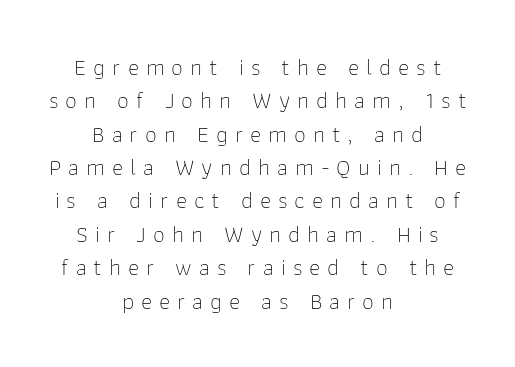
{"italic": "no", "bold": "no", "underline": "no", "align": "center", "line_spacing": "normal", "line_spacing_ratio": 1.39, "letter_spacing": "wide", "letter_spacing_em": 0.29, "glyph_px": 24}
